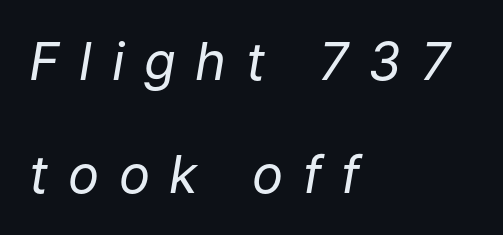
The weight tops out at a normal text grade. These lines are set flush left with a ragged right edge. These lines stand farther apart than default settings would place them. Students, note that the glyphs here are deliberately spaced far apart. Proportional: the letters do not fall into vertical columns.
